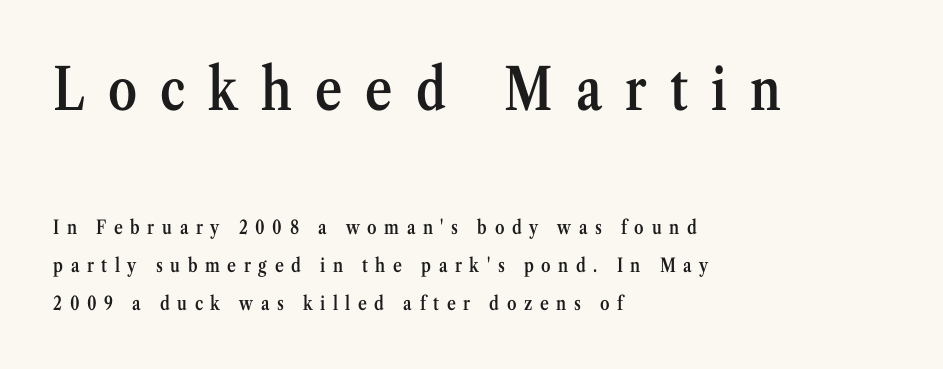
Students, note that the glyphs here are deliberately spaced far apart. This sample is left-justified, so line endings fall wherever the words run out. The characters look somewhat weighty, a semibold short of true bold. The rendering uses natural spacing where letterforms have individual widths. Leading: increased. The specimen reads as upright at a glance.
